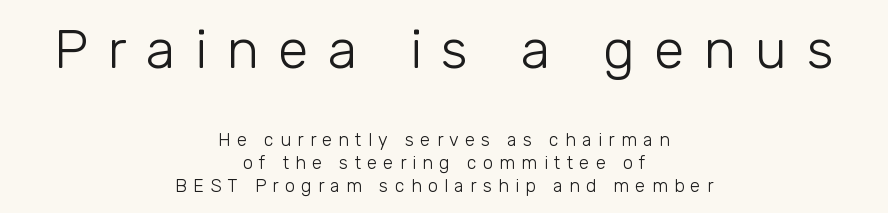
The image shows 55 px light sans-serif type, upright; set centered, normal line spacing (1.26x), unusually wide letter spacing (+0.35 em), not underlined; the first (top) block is 3.06x larger; low stroke contrast and a medium x-height.
